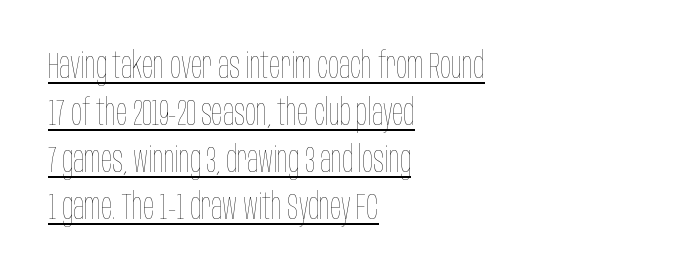
{"italic": "no", "bold": "no", "weight": "thin", "width": "condensed", "stroke_contrast": "low", "x_height": "large", "monospaced": "no", "underline": "yes", "align": "left", "line_spacing": "normal", "line_spacing_ratio": 1.27, "letter_spacing": "normal", "letter_spacing_em": 0.0, "glyph_px": 37}
